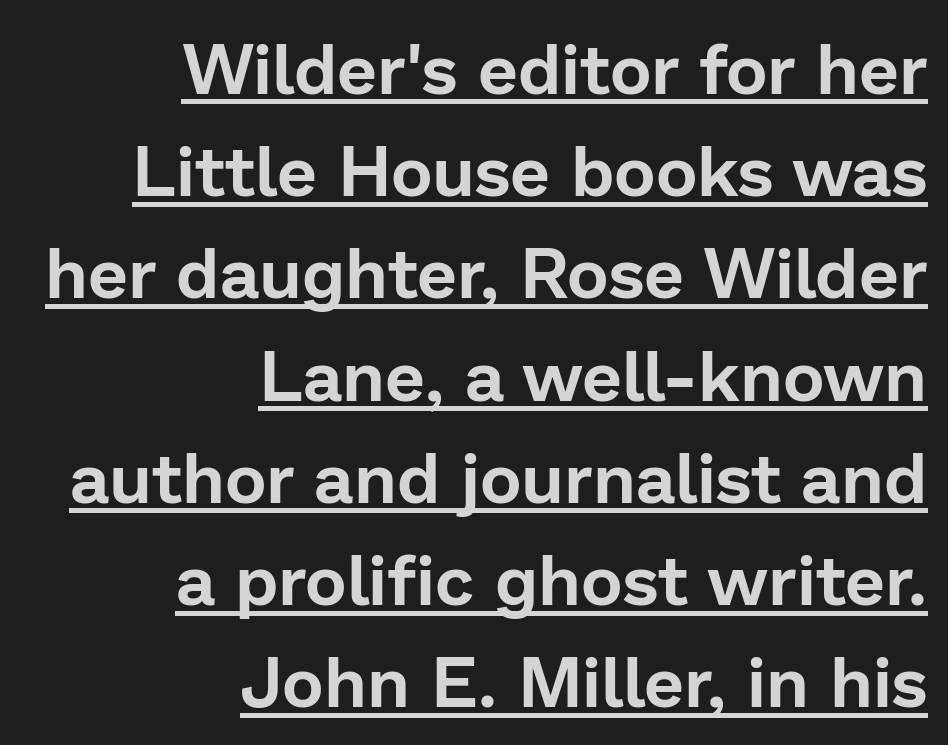
The image shows 71 px sans-serif type, upright; set right-aligned, normal line spacing (1.44x), normal letter spacing, underlined; low stroke contrast and a medium x-height.
